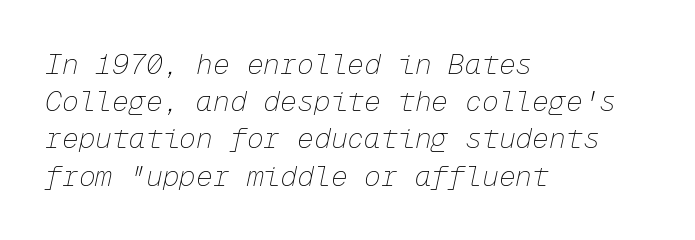
{"italic": "yes", "lean": "right", "slant_degrees": 12, "bold": "no", "weight": "thin", "width": "normal", "stroke_contrast": "low", "x_height": "medium", "monospaced": "yes", "underline": "no", "align": "left", "line_spacing": "normal", "line_spacing_ratio": 1.33, "letter_spacing": "normal", "letter_spacing_em": 0.0, "glyph_px": 28}
